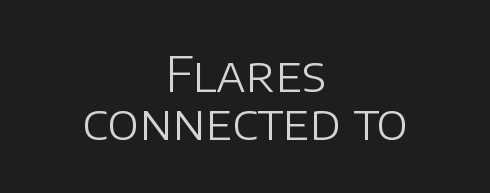
The image shows 48 px light sans-serif type, upright; set centered, tight line spacing (0.99x), normal letter spacing, not underlined; low stroke contrast and a large x-height.
